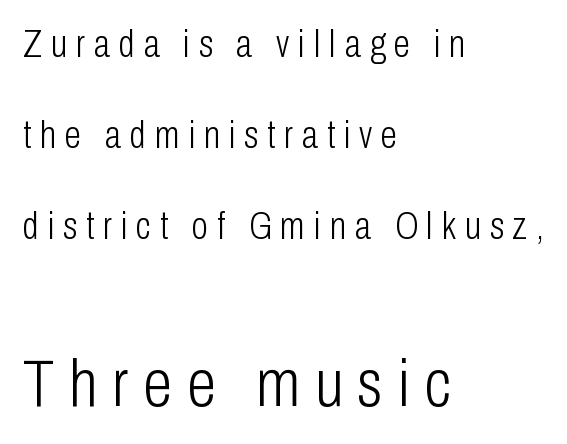
The image shows 66 px light, condensed sans-serif type, upright; set left-aligned, loose line spacing (2.39x), unusually wide letter spacing (+0.23 em), not underlined; the second (bottom) block is 1.74x larger; low stroke contrast and a medium x-height.
